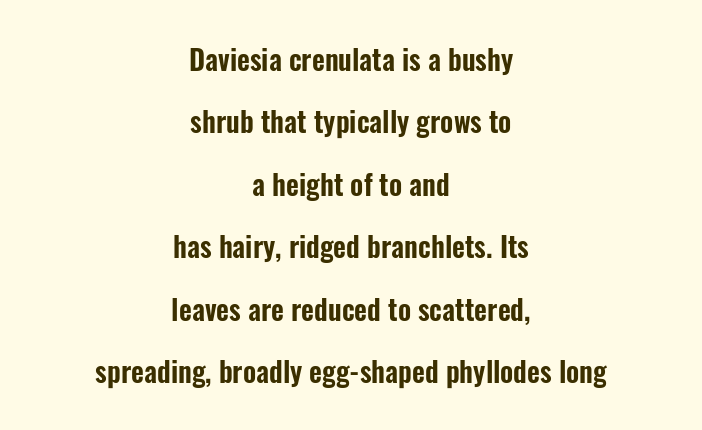
{"serif": "no", "italic": "no", "width": "condensed", "stroke_contrast": "low", "x_height": "medium", "monospaced": "no", "underline": "no", "align": "center", "line_spacing": "loose", "line_spacing_ratio": 2.23, "letter_spacing": "normal", "letter_spacing_em": 0.0, "glyph_px": 28}
